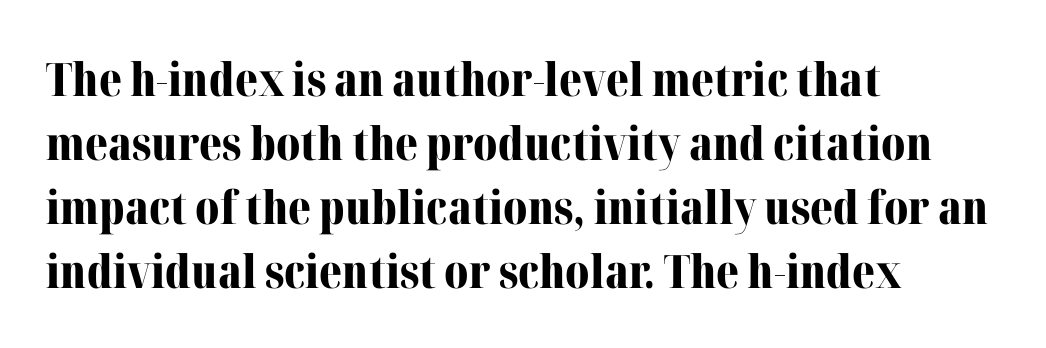
Q: Is the text bold? A: Yes.
Q: Is the text italic (slanted)? A: No, it is upright.
Q: Is the typeface a serif or a sans-serif typeface? A: Serif.
Q: Is the text underlined? A: No.
Q: How is the paragraph aligned? A: Left-aligned.
Q: Is the spacing between letters normal or unusually wide? A: Normal.
Q: Is the spacing between lines tight, normal or loose? A: Normal.
Q: Width (condensed, normal, or wide)? A: Normal.
Q: Stroke contrast? A: Medium.
Q: x-height? A: Medium.
Q: Monospaced? A: No.
